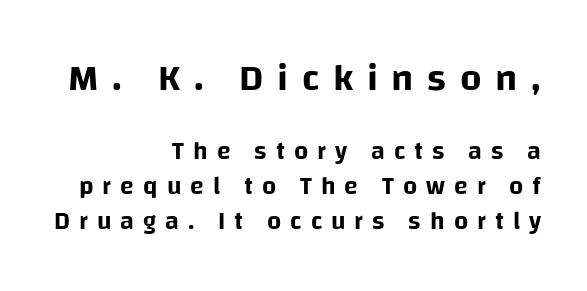
Q: Is the text italic (slanted)? A: No, it is upright.
Q: Is the typeface a serif or a sans-serif typeface? A: Sans-serif.
Q: Is the text underlined? A: No.
Q: How is the paragraph aligned? A: Right-aligned.
Q: Is the spacing between letters normal or unusually wide? A: Unusually wide.
Q: Is the spacing between lines tight, normal or loose? A: Normal.
Q: Which block of text is set in a larger size, the first (top) or the second (bottom)? A: The first (top) one.
Q: Width (condensed, normal, or wide)? A: Normal.
Q: Stroke contrast? A: Low.
Q: x-height? A: Large.
Q: Monospaced? A: No.
